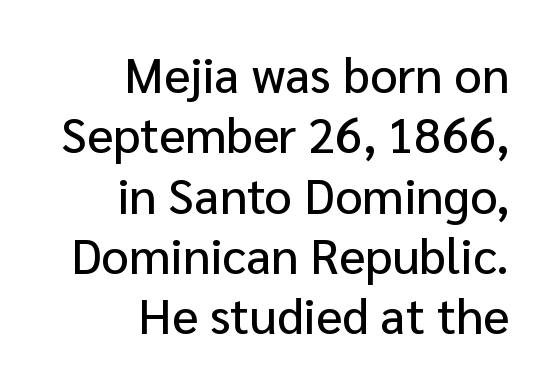
Q: Is the text italic (slanted)? A: No, it is upright.
Q: Is the typeface a serif or a sans-serif typeface? A: Sans-serif.
Q: Is the text underlined? A: No.
Q: How is the paragraph aligned? A: Right-aligned.
Q: Is the spacing between letters normal or unusually wide? A: Normal.
Q: Width (condensed, normal, or wide)? A: Normal.
Q: Stroke contrast? A: Low.
Q: x-height? A: Medium.
Q: Monospaced? A: No.
